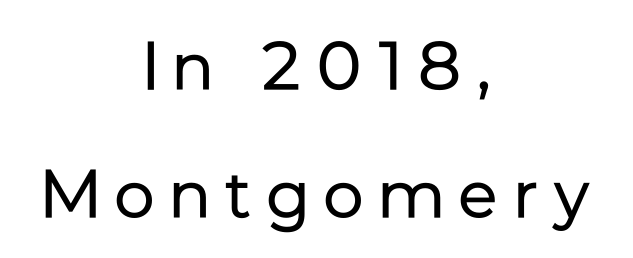
{"serif": "no", "italic": "no", "bold": "no", "weight": "regular", "width": "normal", "stroke_contrast": "low", "x_height": "medium", "monospaced": "no", "underline": "no", "align": "center", "line_spacing": "loose", "line_spacing_ratio": 1.91, "letter_spacing": "wide", "letter_spacing_em": 0.23, "glyph_px": 67}
